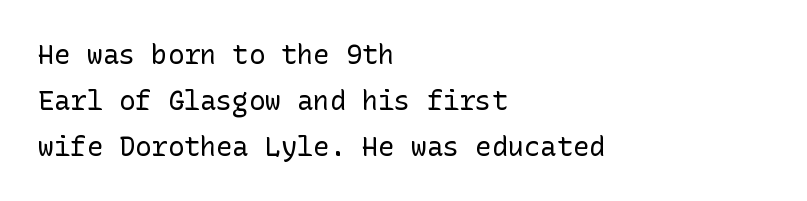
The lettering stays uniformly vertical, giving the passage a roman look. The setting favours the left margin, as ordinary paragraphs usually do. Quick note: interline space is typical. Stroke thickness stays within the range of a standard reading face or lighter.
